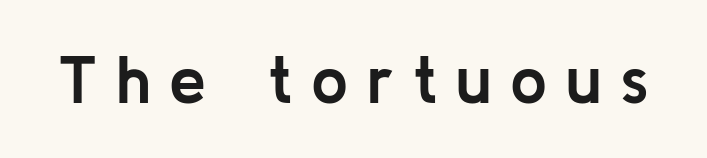
The image shows 66 px semibold sans-serif type, upright; set unusually wide letter spacing (+0.28 em), not underlined; low stroke contrast and a medium x-height.
